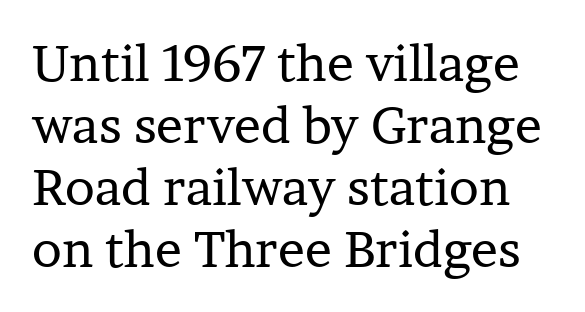
The image shows 50 px regular-weight serif type, upright; set line spacing 1.24x, normal letter spacing, not underlined; low stroke contrast and a medium x-height.
